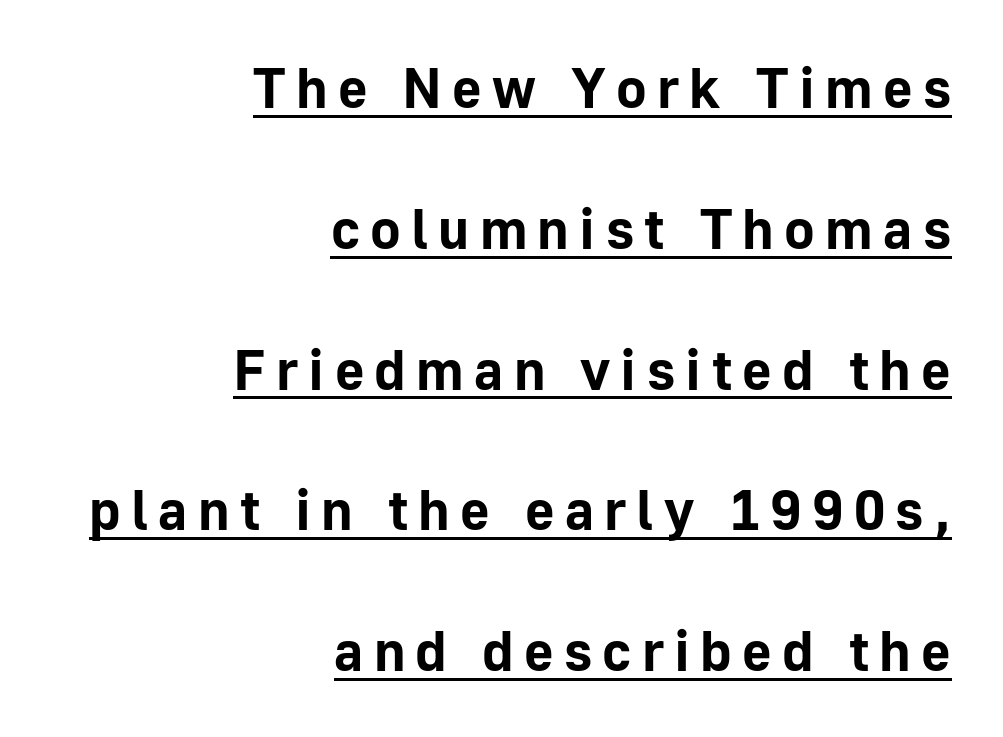
The image shows 57 px bold sans-serif type, upright; set right-aligned, loose line spacing (2.47x), underlined; low stroke contrast and a medium x-height.
